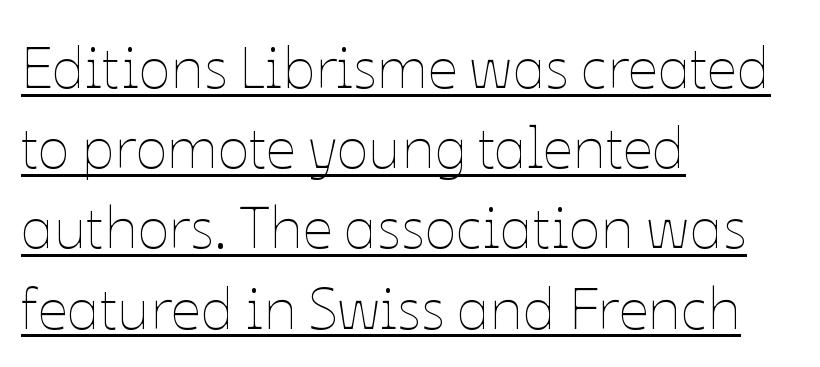
The image shows 59 px thin type, upright; set left-aligned, normal line spacing (1.36x), normal letter spacing, underlined; low stroke contrast and a medium x-height.
